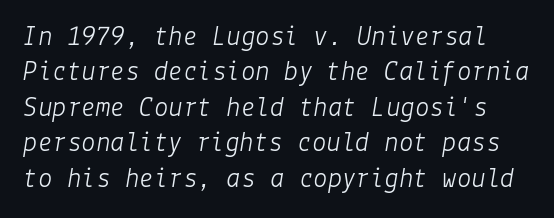
The image shows 29 px light type, italic (leaning right); set line spacing 1.22x, normal letter spacing, not underlined; low stroke contrast and a medium x-height.
